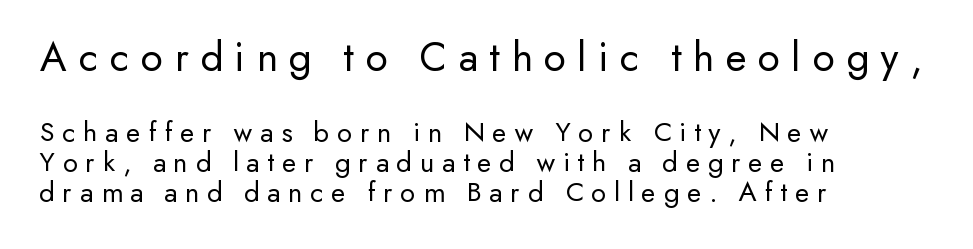
The image shows 43 px regular-weight sans-serif type, upright; set left-aligned, tight line spacing (1.05x), unusually wide letter spacing (+0.27 em), not underlined; the first (top) block is 1.48x larger; low stroke contrast and a small x-height.
